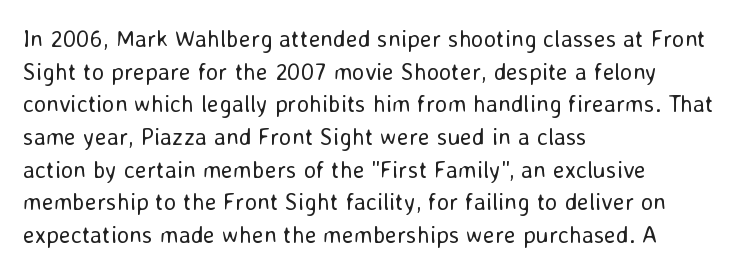
{"italic": "no", "bold": "no", "underline": "no", "align": "left", "line_spacing": "normal", "line_spacing_ratio": 1.36, "letter_spacing": "normal", "letter_spacing_em": 0.0, "glyph_px": 24}
